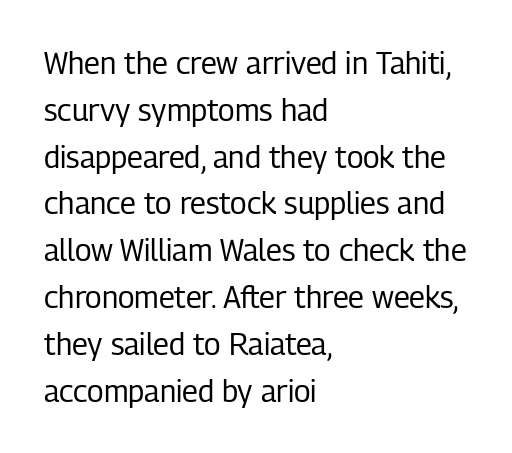
Characters follow at the spacing the type designer built in. Bold? No — there's no thickening of the strokes. In terms of posture, this sample is upright. Note the varied advance widths — an 'i' is clearly narrower than an 'm'. Is there much room between lines? A standard amount, neither cramped nor airy. In terms of letterform style, serifs are entirely absent.
